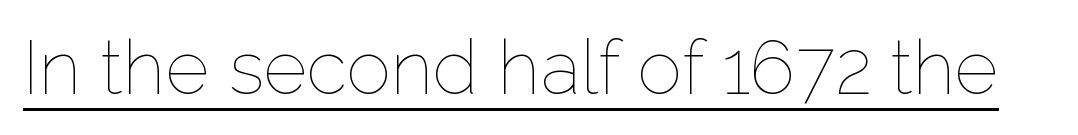
{"italic": "no", "bold": "no", "weight": "thin", "width": "normal", "stroke_contrast": "low", "x_height": "medium", "monospaced": "no", "underline": "yes", "letter_spacing": "normal", "letter_spacing_em": 0.0, "glyph_px": 75}
